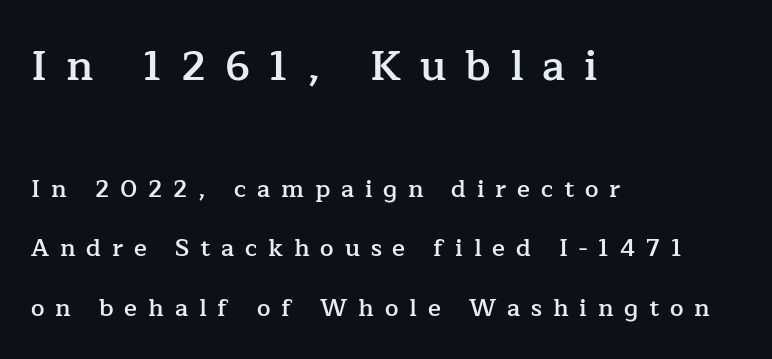
A clean baseline with only descenders dipping below it. Look at the tracking — it's clearly loosened, letters drifting apart. I'd call this a serif setting — the letters wear small feet. Emphasis by weight is partial: semibold. The face used here is proportionally spaced, like ordinary book or web type. The more generous point size was reserved for the upper chunk.
